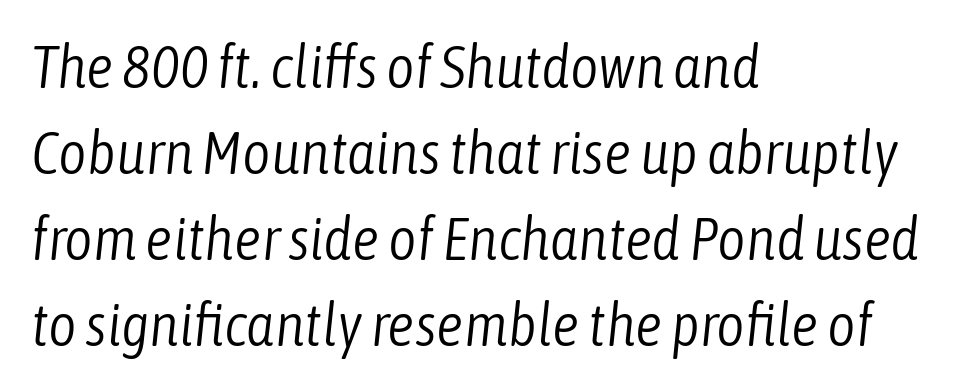
Q: Is the text bold? A: No.
Q: Is the text italic (slanted)? A: Yes, it leans right by about 6 degrees.
Q: Is the text underlined? A: No.
Q: How is the paragraph aligned? A: Left-aligned.
Q: Is the spacing between letters normal or unusually wide? A: Normal.
Q: Is the spacing between lines tight, normal or loose? A: Normal.
Q: Width (condensed, normal, or wide)? A: Condensed.
Q: Stroke contrast? A: Low.
Q: x-height? A: Medium.
Q: Monospaced? A: No.
